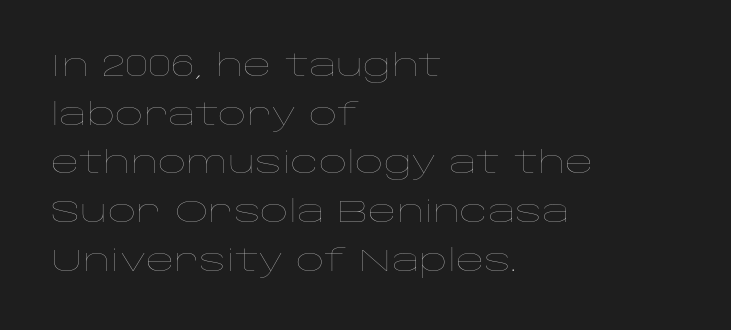
The typeface has the unassuming heft of standard copy or less. Casual observation: everything's shoved over to the left. Default kerning and tracking; the words read as compact shapes. One glance says typical: line gaps are just what's usual.
